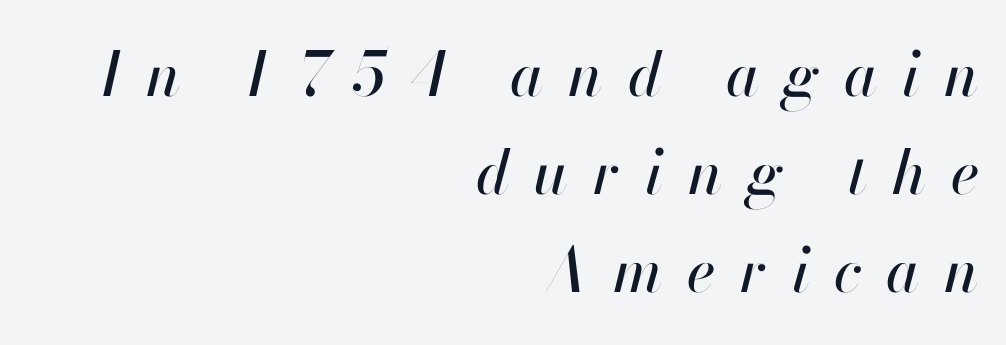
The image shows 61 px text type, italic (leaning right); set right-aligned, normal line spacing (1.61x), unusually wide letter spacing (+0.4 em), not underlined; high stroke contrast and a small x-height.
